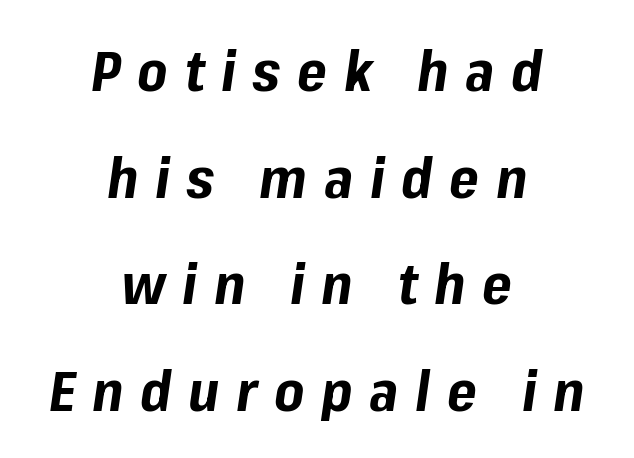
{"italic": "yes", "lean": "right", "slant_degrees": 8, "bold": "yes", "weight": "bold", "width": "normal", "stroke_contrast": "low", "x_height": "medium", "monospaced": "no", "underline": "no", "align": "center", "line_spacing_ratio": 1.87, "letter_spacing": "wide", "letter_spacing_em": 0.29, "glyph_px": 57}
